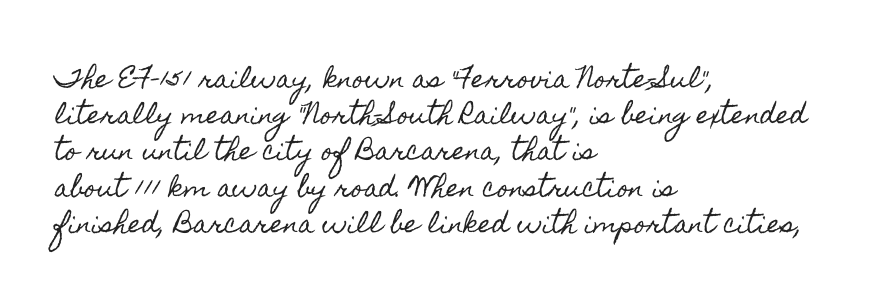
Q: Is the text italic (slanted)? A: Yes.
Q: Is the text underlined? A: No.
Q: How is the paragraph aligned? A: Left-aligned.
Q: Is the spacing between letters normal or unusually wide? A: Normal.
Q: Is the spacing between lines tight, normal or loose? A: Normal.
